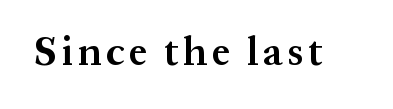
{"serif": "yes", "italic": "no", "bold": "yes", "weight": "bold", "width": "normal", "stroke_contrast": "medium", "x_height": "medium", "monospaced": "no", "underline": "no", "glyph_px": 40}
